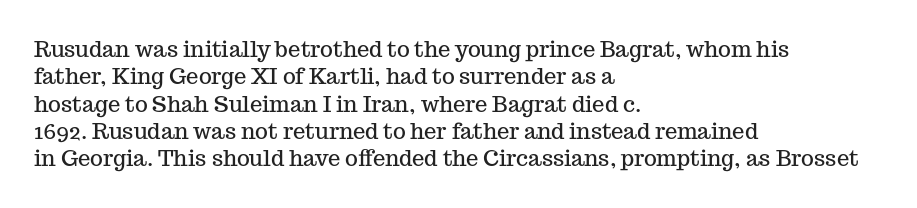
{"italic": "no", "underline": "no", "align": "left", "line_spacing_ratio": 1.24, "letter_spacing": "normal", "letter_spacing_em": 0.0, "glyph_px": 22}
